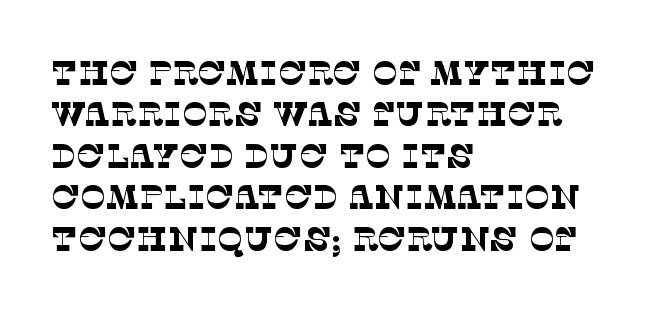
No heavy texture on the line: the type isn't bold. These lines stack with their left ends in a neat column. In terms of letterspacing, this is plain default setting. The passage shown is typed in a proportional face where columns would drift. Only glyphs here, with clear space below each row.
